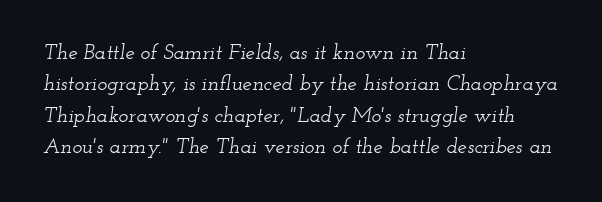
Q: Is the text italic (slanted)? A: Yes, it leans right by about 12 degrees.
Q: Is the text underlined? A: No.
Q: How is the paragraph aligned? A: Left-aligned.
Q: Is the spacing between letters normal or unusually wide? A: Normal.
Q: Is the spacing between lines tight, normal or loose? A: Normal.
